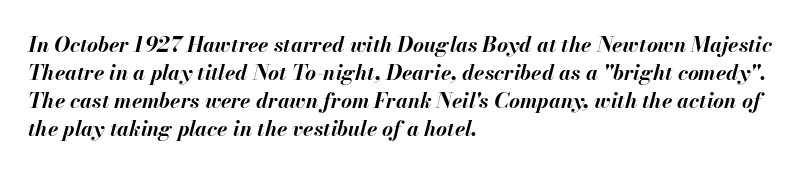
The image shows 21 px bold type, italic (leaning right); set left-aligned, normal line spacing (1.34x), normal letter spacing, not underlined.
